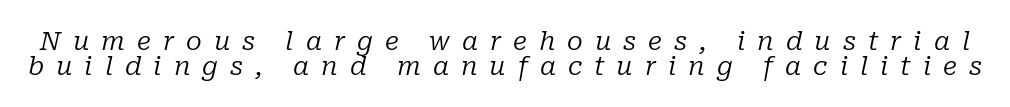
{"italic": "yes", "lean": "right", "slant_degrees": 10, "bold": "no", "underline": "no", "line_spacing": "tight", "line_spacing_ratio": 0.95, "letter_spacing": "wide", "letter_spacing_em": 0.46, "glyph_px": 26}
